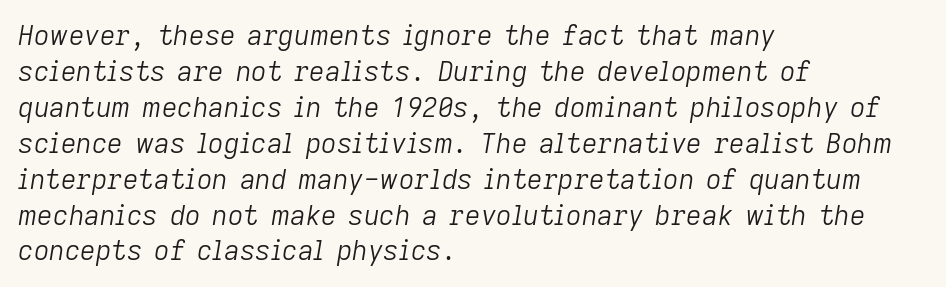
The image shows 27 px text type, italic (leaning right); set left-aligned, normal line spacing (1.33x), normal letter spacing, not underlined.
